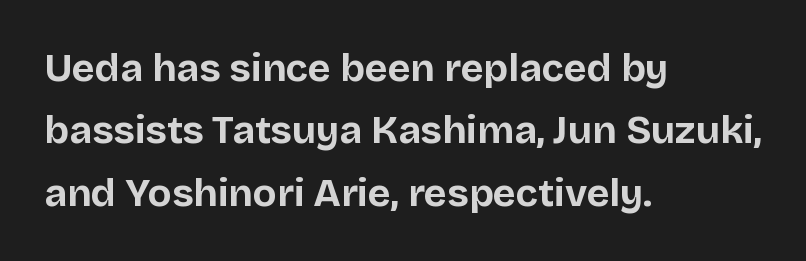
Left-aligned paragraph, ragged on the right. Spacing verdict: proportional, widths tailored to each character. Does the lettering tilt? It doesn't — this is upright. Look at the bottom of the vertical strokes: they stop flat, with no serifs.
